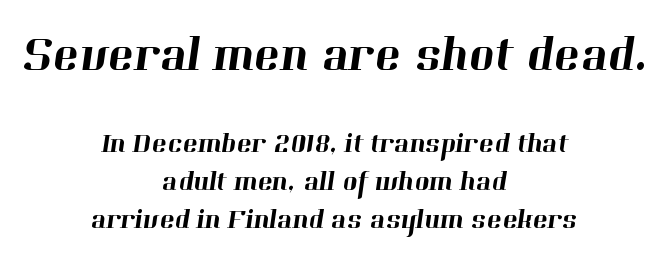
{"serif": "yes", "width": "normal", "stroke_contrast": "high", "x_height": "medium", "monospaced": "no", "underline": "no", "align": "center", "line_spacing": "normal", "line_spacing_ratio": 1.35, "letter_spacing": "normal", "letter_spacing_em": 0.0, "larger_block": "first", "size_ratio": 1.75, "glyph_px": 49}
